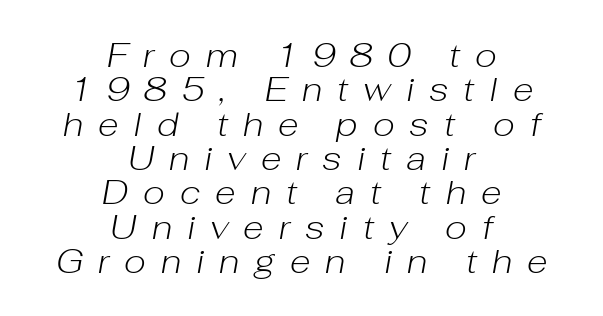
{"italic": "yes", "lean": "right", "slant_degrees": 10, "bold": "no", "weight": "light", "width": "normal", "stroke_contrast": "low", "x_height": "medium", "monospaced": "no", "underline": "no", "align": "center", "line_spacing": "tight", "line_spacing_ratio": 1.01, "letter_spacing": "wide", "letter_spacing_em": 0.44, "glyph_px": 34}
